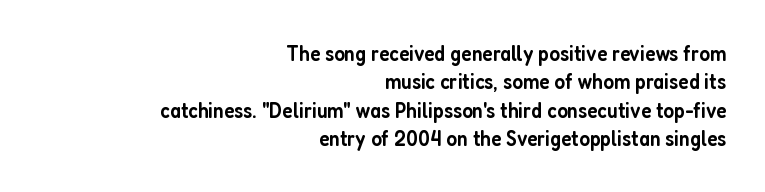
{"italic": "no", "bold": "semi", "underline": "no", "align": "right", "line_spacing": "normal", "line_spacing_ratio": 1.29, "letter_spacing": "normal", "letter_spacing_em": 0.0, "glyph_px": 22}
